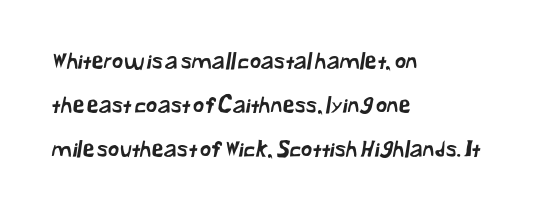
Honestly, there is no underline to notice here at all. Letter spacing: default. Line spacing here is loose. The lines are quadded left.
